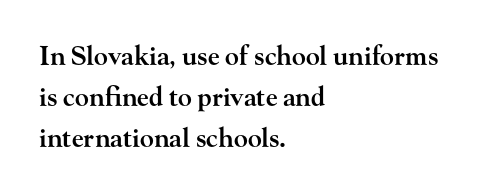
The image shows 26 px text type, upright; set left-aligned, normal line spacing (1.57x), normal letter spacing, not underlined.
